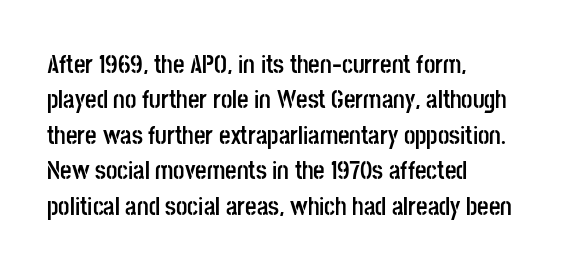
The strokes are fattened all the way to bold. Does the copy run flush right? No — it runs flush left. The face used here is rendered with its standard letterfit. Does the leading feel generous? No, just average. The typography opts for an upright posture over an oblique one.
